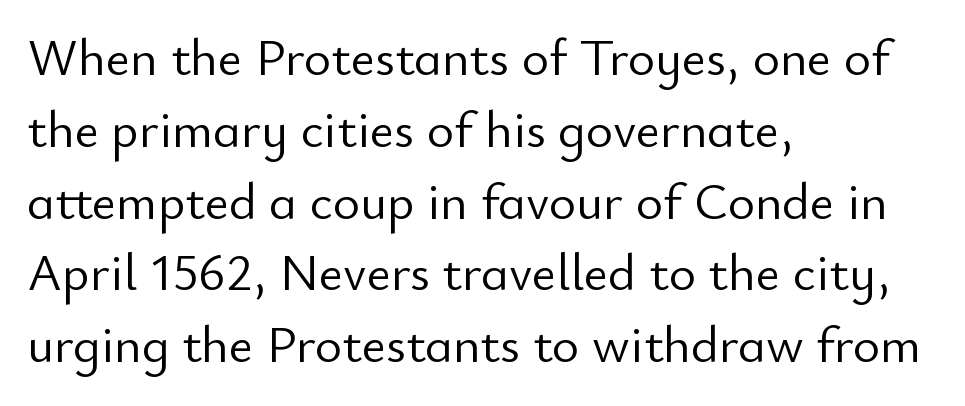
The image shows 52 px light sans-serif type, upright; set left-aligned, normal line spacing (1.38x), normal letter spacing, not underlined; low stroke contrast and a small x-height.
